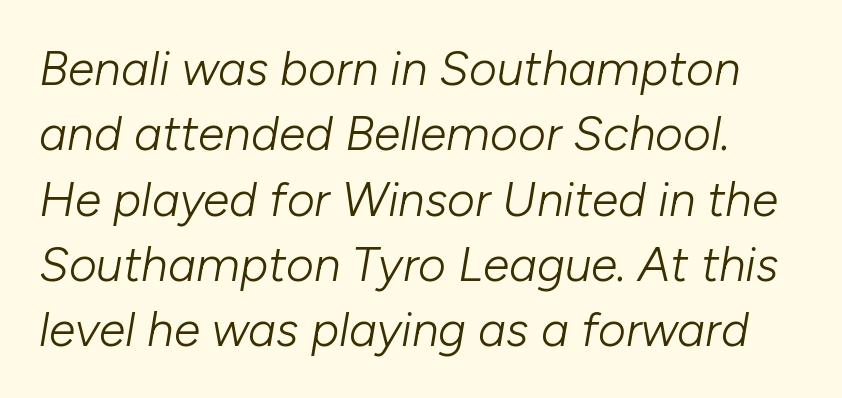
Q: Is the text bold? A: No.
Q: Is the text italic (slanted)? A: Yes, it leans right by about 10 degrees.
Q: Is the text underlined? A: No.
Q: Is the spacing between letters normal or unusually wide? A: Normal.
Q: Is the spacing between lines tight, normal or loose? A: Normal.
Q: Width (condensed, normal, or wide)? A: Normal.
Q: Stroke contrast? A: Low.
Q: x-height? A: Medium.
Q: Monospaced? A: No.
